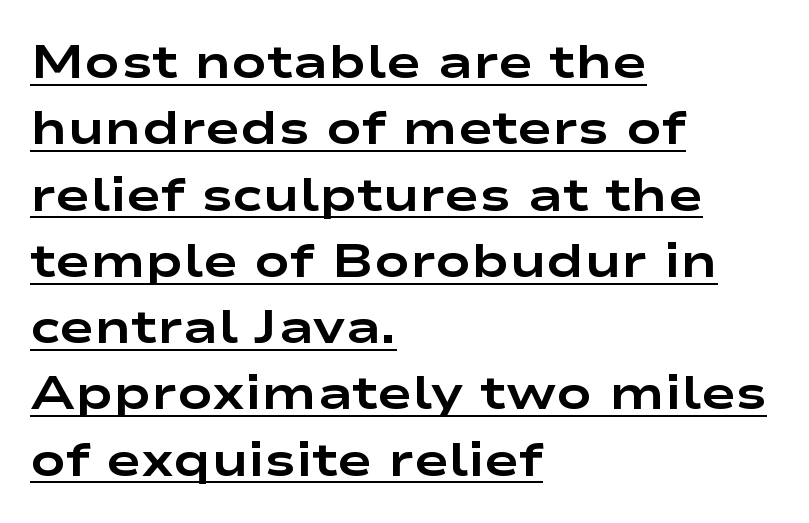
Q: Is the text bold? A: Yes.
Q: Is the text italic (slanted)? A: No, it is upright.
Q: Is the typeface a serif or a sans-serif typeface? A: Sans-serif.
Q: Is the text underlined? A: Yes.
Q: How is the paragraph aligned? A: Left-aligned.
Q: Is the spacing between letters normal or unusually wide? A: Normal.
Q: Is the spacing between lines tight, normal or loose? A: Normal.
Q: Width (condensed, normal, or wide)? A: Wide.
Q: Stroke contrast? A: Low.
Q: x-height? A: Medium.
Q: Monospaced? A: No.
